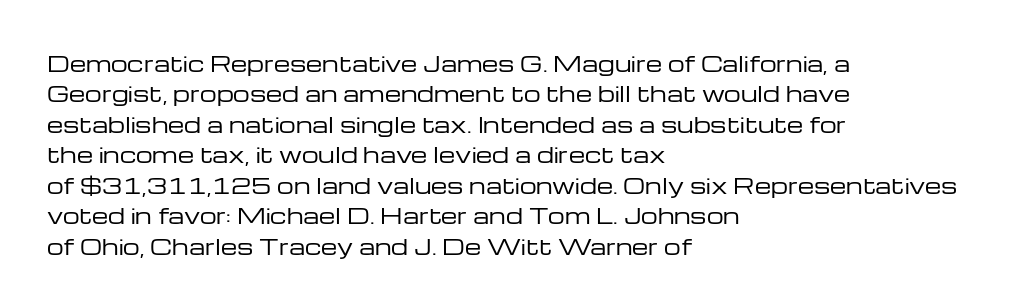
Letter spacing: default. Ink coverage per letter is moderate at most. The rag falls on the right side of this text block. Descenders are the only things crossing below the line. This block has exactly the height ordinary leading produces. This is the regular roman posture of the typeface.
